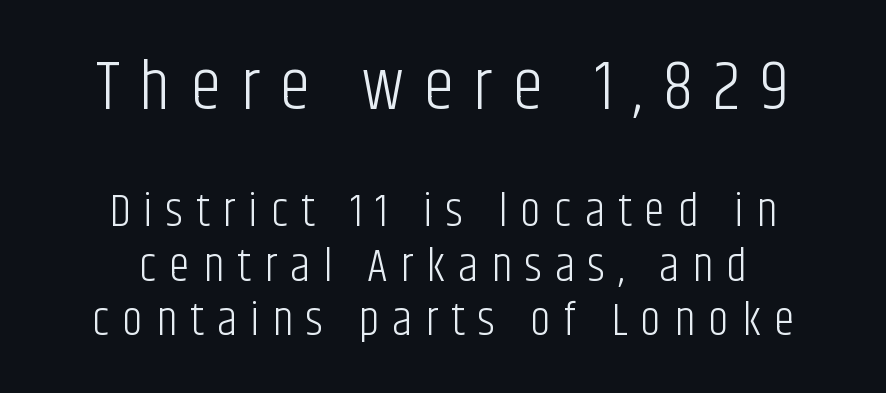
Note the varied advance widths — an 'i' is clearly narrower than an 'm'. This rendering features lettering with no underline. Typeset on center — no edge is straight. Between one letter and the next there's a generous, obvious gap. Which of the two is more prominent by size? The first, at the top. The weight would be labelled regular, book, light, or lighter still.
